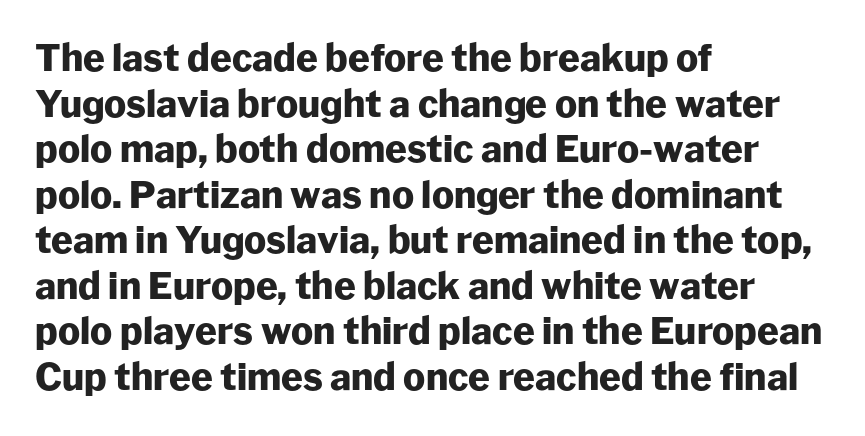
Q: Is the text bold? A: Yes.
Q: Is the text italic (slanted)? A: No, it is upright.
Q: Is the typeface a serif or a sans-serif typeface? A: Sans-serif.
Q: Is the text underlined? A: No.
Q: How is the paragraph aligned? A: Left-aligned.
Q: Is the spacing between letters normal or unusually wide? A: Normal.
Q: Width (condensed, normal, or wide)? A: Normal.
Q: Stroke contrast? A: Low.
Q: x-height? A: Medium.
Q: Monospaced? A: No.
